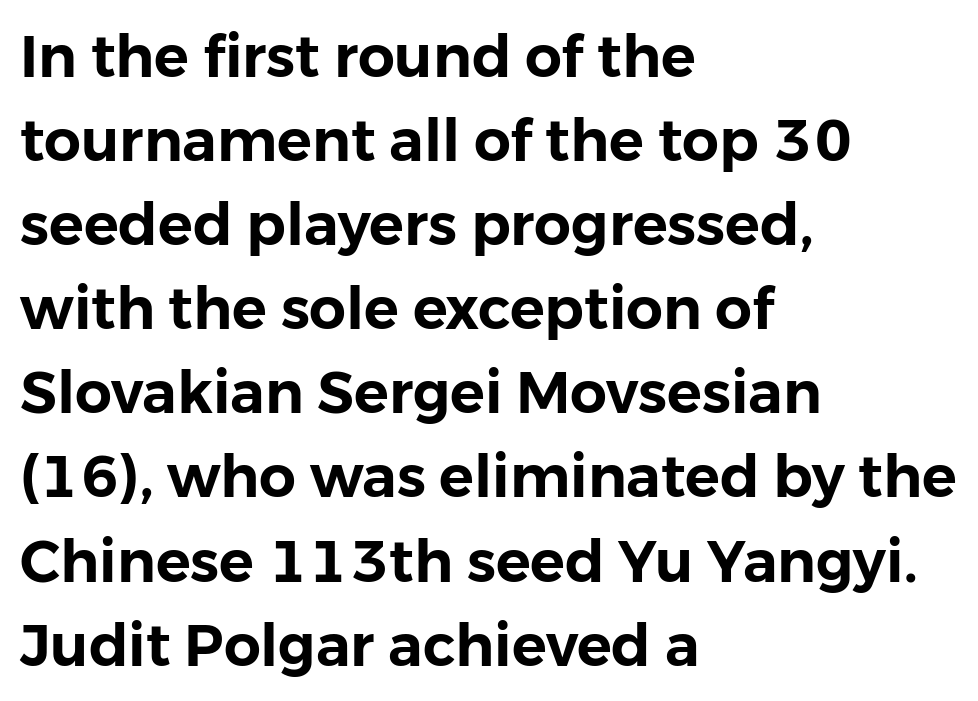
Q: Is the text italic (slanted)? A: No, it is upright.
Q: Is the typeface a serif or a sans-serif typeface? A: Sans-serif.
Q: Is the text underlined? A: No.
Q: How is the paragraph aligned? A: Left-aligned.
Q: Is the spacing between letters normal or unusually wide? A: Normal.
Q: Is the spacing between lines tight, normal or loose? A: Normal.
Q: Width (condensed, normal, or wide)? A: Normal.
Q: Stroke contrast? A: Low.
Q: x-height? A: Medium.
Q: Monospaced? A: No.
